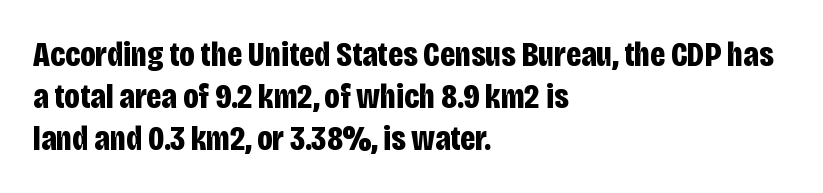
The string is rendered with underlining switched off. Rendered with straight, roman letterforms. Line starts are locked; line ends wander. Caption: bold face, heavy strokes. Students, note that the glyphs here touch the page at normal intervals. This sample has the flowing, uneven cadence of proportional lettering.
